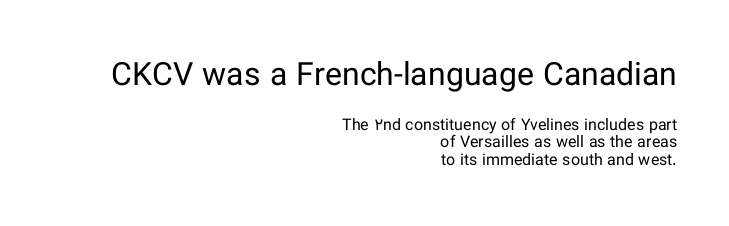
Q: Is the text bold? A: No.
Q: Is the text italic (slanted)? A: No, it is upright.
Q: Is the typeface a serif or a sans-serif typeface? A: Sans-serif.
Q: Is the text underlined? A: No.
Q: How is the paragraph aligned? A: Right-aligned.
Q: Is the spacing between letters normal or unusually wide? A: Normal.
Q: Is the spacing between lines tight, normal or loose? A: Tight.
Q: Which block of text is set in a larger size, the first (top) or the second (bottom)? A: The first (top) one.
Q: Width (condensed, normal, or wide)? A: Normal.
Q: Stroke contrast? A: Low.
Q: x-height? A: Medium.
Q: Monospaced? A: No.
